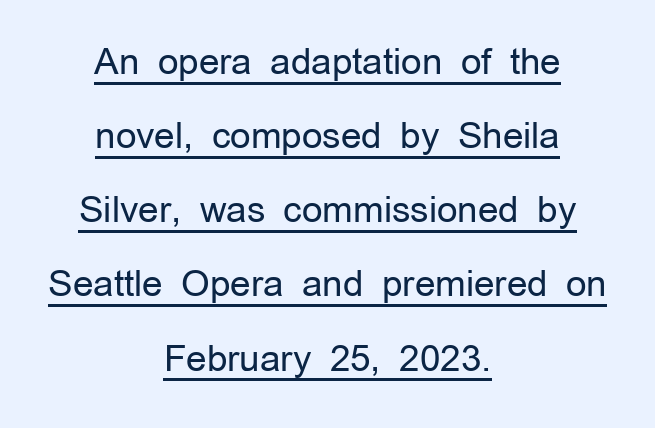
{"serif": "no", "italic": "no", "bold": "no", "weight": "regular", "width": "normal", "stroke_contrast": "low", "x_height": "medium", "monospaced": "no", "underline": "yes", "align": "center", "line_spacing": "loose", "line_spacing_ratio": 2.06, "letter_spacing": "normal", "letter_spacing_em": 0.0, "glyph_px": 36}
